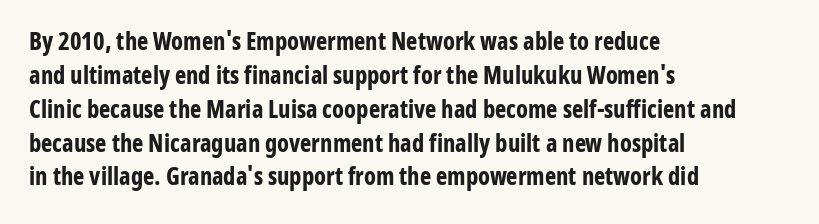
Check under the words: just untouched page. The lettering stays uniformly vertical, giving the passage a roman look. Does the weight exceed regular? Yes, all the way to bold. Leading: standard.
